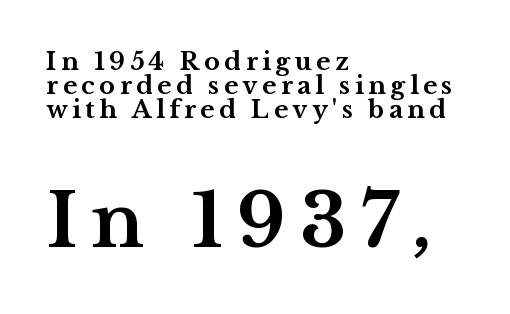
{"serif": "yes", "italic": "no", "bold": "yes", "weight": "bold", "width": "wide", "stroke_contrast": "medium", "x_height": "medium", "monospaced": "no", "underline": "no", "align": "left", "line_spacing": "tight", "line_spacing_ratio": 1.0, "larger_block": "second", "size_ratio": 3.04, "glyph_px": 73}
